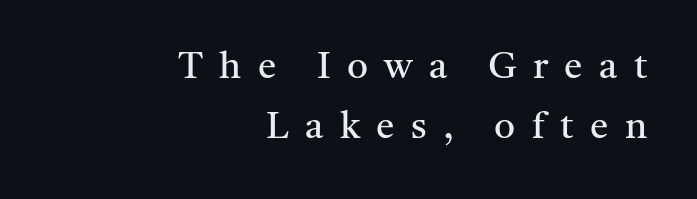
Looks like regular typesetting: each glyph gets only the width it needs. Nope, not italic — everything's standing straight. Check the space under the baseline: it is left empty. The text block is weighted toward the right margin, trailing off unevenly leftward.
